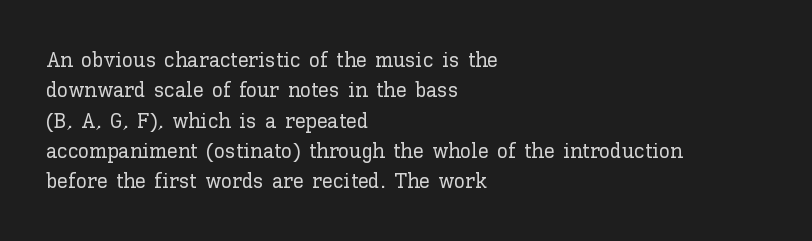
The image shows 22 px text type, upright; set left-aligned, normal line spacing (1.38x), normal letter spacing, not underlined.
